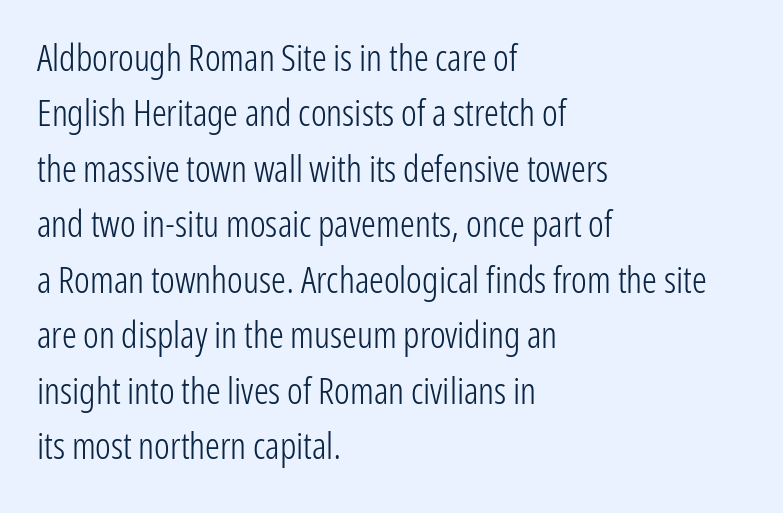
Any mark beneath the type? The region is blank. A classic flush-left, rag-right setting is used for this passage. The typeface chosen for these lines omits serifs. The line texture is even and compact thanks to regular tracking.
